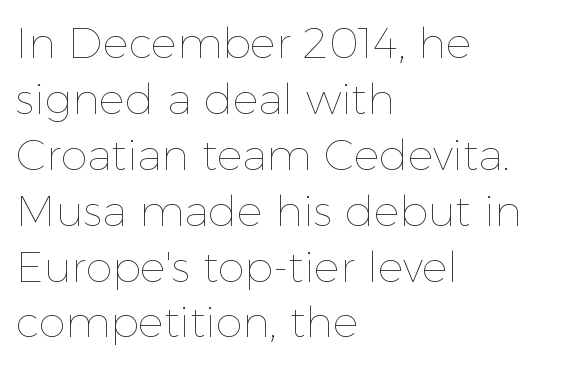
Glyph-to-glyph distance matches everyday printed text. You could not count columns in this text — the font is proportionally spaced. Line starts are locked; line ends wander. One glance says typical: line gaps are just what's usual. Stem width sits at or under what a default text font uses. Descenders are the only things crossing below the line.
